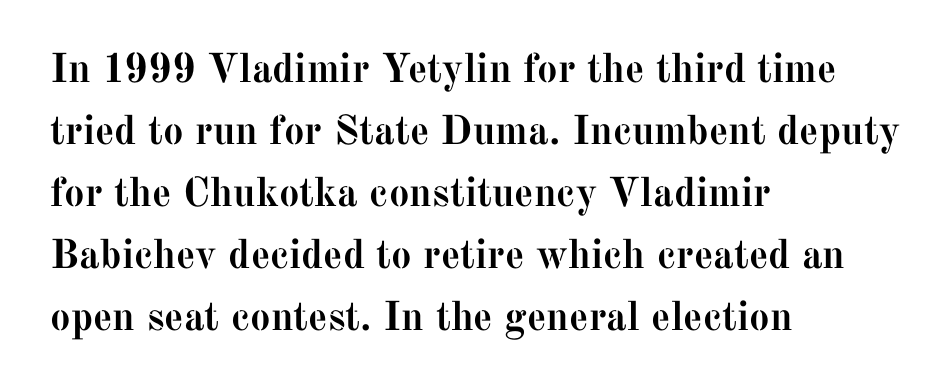
{"serif": "yes", "italic": "no", "bold": "yes", "weight": "semibold", "width": "normal", "stroke_contrast": "medium", "x_height": "medium", "monospaced": "no", "underline": "no", "align": "left", "line_spacing": "normal", "line_spacing_ratio": 1.51, "letter_spacing": "normal", "letter_spacing_em": 0.0, "glyph_px": 41}
